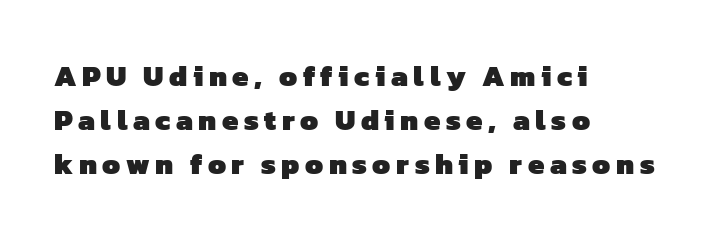
{"serif": "no", "bold": "yes", "weight": "heavy", "width": "normal", "stroke_contrast": "low", "x_height": "medium", "monospaced": "no", "underline": "no", "align": "left", "line_spacing": "normal", "line_spacing_ratio": 1.51, "glyph_px": 29}
